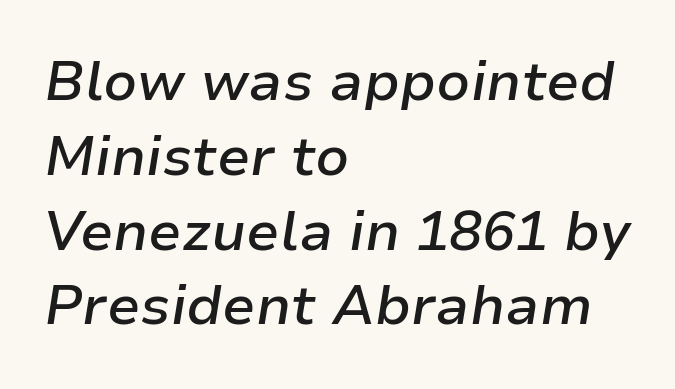
{"italic": "yes", "lean": "right", "slant_degrees": 9, "bold": "semi", "weight": "semibold", "width": "normal", "stroke_contrast": "low", "x_height": "medium", "monospaced": "no", "underline": "no", "align": "left", "line_spacing": "normal", "line_spacing_ratio": 1.36, "letter_spacing": "normal", "letter_spacing_em": 0.0, "glyph_px": 55}
